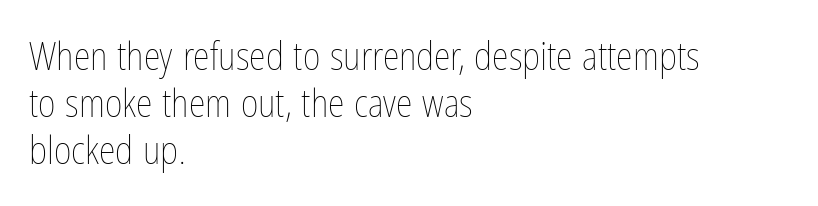
Q: Is the text bold? A: No.
Q: Is the text italic (slanted)? A: No, it is upright.
Q: Is the text underlined? A: No.
Q: How is the paragraph aligned? A: Left-aligned.
Q: Is the spacing between letters normal or unusually wide? A: Normal.
Q: Width (condensed, normal, or wide)? A: Condensed.
Q: Stroke contrast? A: Low.
Q: x-height? A: Medium.
Q: Monospaced? A: No.
